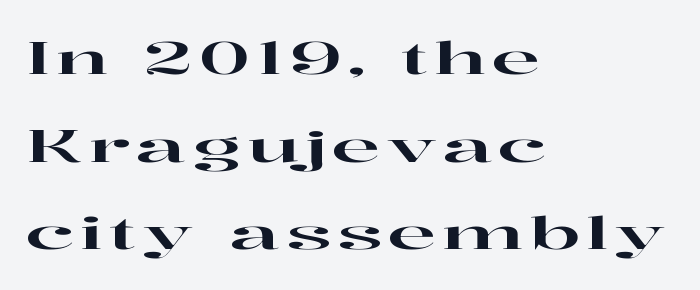
The image shows 45 px wide serif type, upright; set left-aligned, loose line spacing (1.95x), not underlined; high stroke contrast and a medium x-height.
